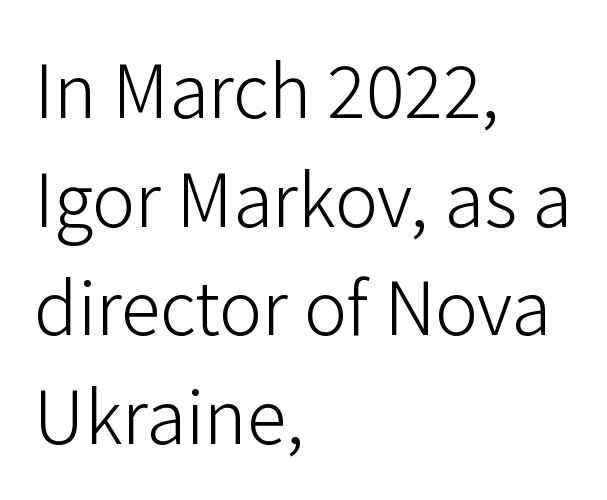
Q: Is the text bold? A: No.
Q: Is the text italic (slanted)? A: No, it is upright.
Q: Is the typeface a serif or a sans-serif typeface? A: Sans-serif.
Q: Is the text underlined? A: No.
Q: How is the paragraph aligned? A: Left-aligned.
Q: Is the spacing between letters normal or unusually wide? A: Normal.
Q: Is the spacing between lines tight, normal or loose? A: Normal.
Q: Width (condensed, normal, or wide)? A: Normal.
Q: Stroke contrast? A: Low.
Q: x-height? A: Medium.
Q: Monospaced? A: No.
